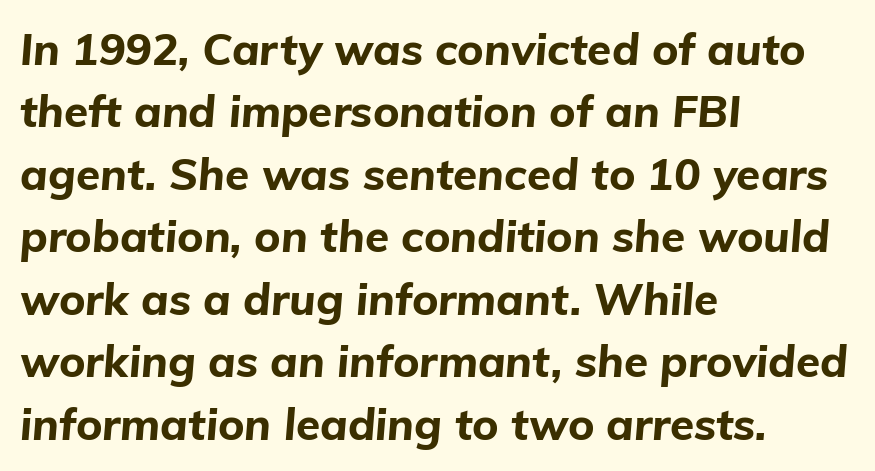
Q: Is the text bold? A: Yes.
Q: Is the text italic (slanted)? A: Yes, it leans right by about 5 degrees.
Q: Is the text underlined? A: No.
Q: How is the paragraph aligned? A: Left-aligned.
Q: Is the spacing between letters normal or unusually wide? A: Normal.
Q: Is the spacing between lines tight, normal or loose? A: Normal.
Q: Width (condensed, normal, or wide)? A: Normal.
Q: Stroke contrast? A: Low.
Q: x-height? A: Medium.
Q: Monospaced? A: No.
